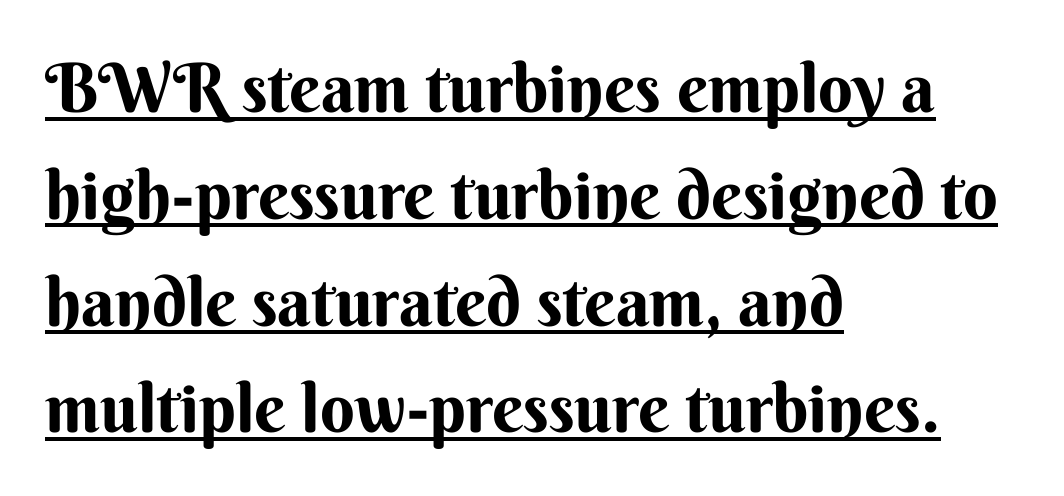
Students, observe the line beneath the letters — that is underlining. The font's upright variant was chosen for this text. Where is the straight margin? On the left. Students, note that the glyphs here touch the page at normal intervals.
